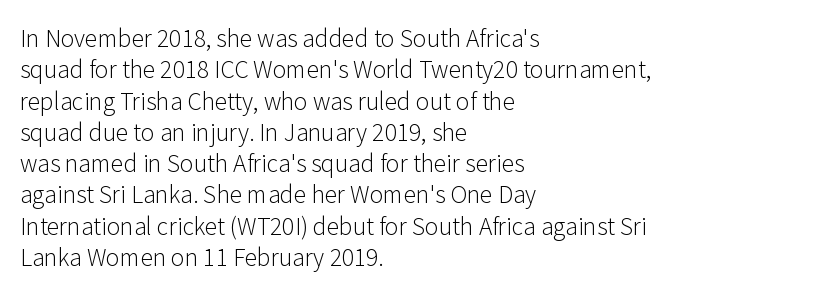
The image shows 23 px text type, upright; set left-aligned, normal line spacing (1.36x), normal letter spacing, not underlined.
